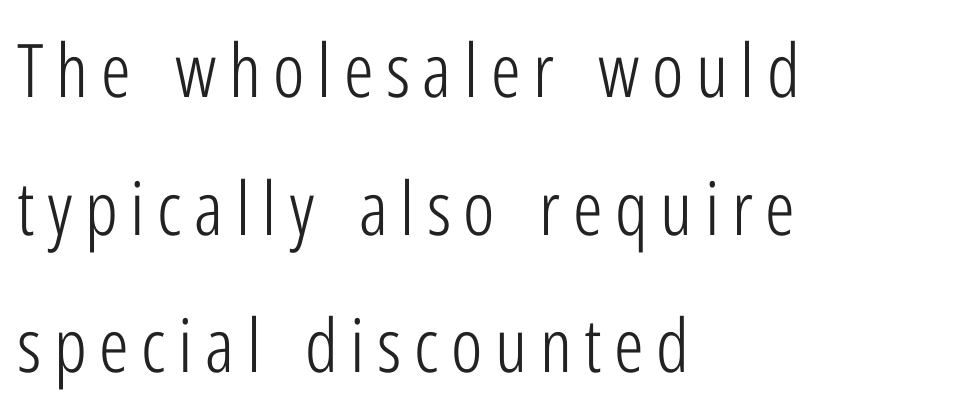
{"serif": "no", "italic": "no", "bold": "no", "weight": "light", "width": "condensed", "stroke_contrast": "low", "x_height": "medium", "monospaced": "no", "underline": "no", "align": "left", "line_spacing_ratio": 1.86, "glyph_px": 74}
